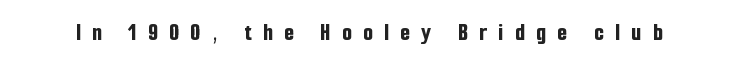
{"italic": "no", "bold": "yes", "underline": "no", "letter_spacing": "wide", "letter_spacing_em": 0.46, "glyph_px": 25}
